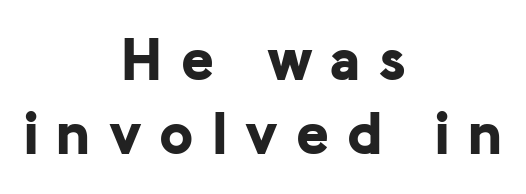
{"serif": "no", "italic": "no", "bold": "yes", "weight": "bold", "width": "normal", "stroke_contrast": "low", "x_height": "medium", "monospaced": "no", "underline": "no", "align": "center", "line_spacing_ratio": 1.19, "letter_spacing": "wide", "letter_spacing_em": 0.29, "glyph_px": 62}
